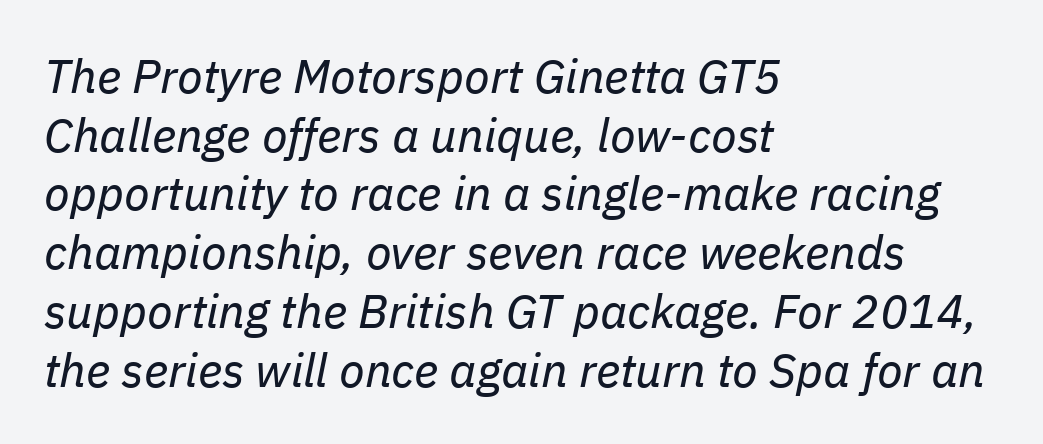
{"italic": "yes", "lean": "right", "slant_degrees": 11, "bold": "no", "weight": "regular", "width": "normal", "stroke_contrast": "low", "x_height": "medium", "monospaced": "no", "underline": "no", "align": "left", "line_spacing": "normal", "line_spacing_ratio": 1.25, "letter_spacing": "normal", "letter_spacing_em": 0.0, "glyph_px": 47}
